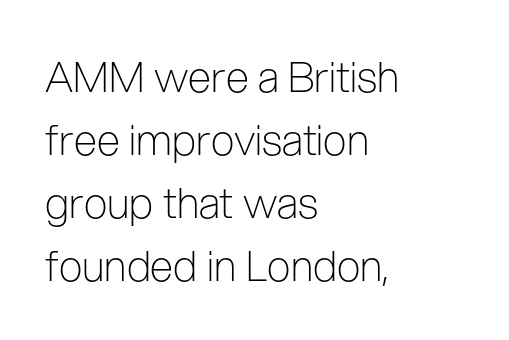
If you drew a line through each stem, it would be perfectly vertical. The line texture is even and compact thanks to regular tracking. Honestly, the row spacing looks completely unremarkable. Classification — sans serif.
